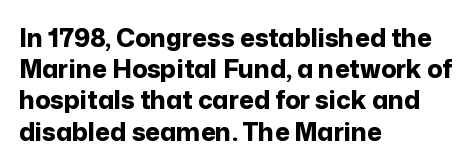
The image shows 25 px bold type, upright; set left-aligned, normal line spacing (1.25x), normal letter spacing, not underlined.
